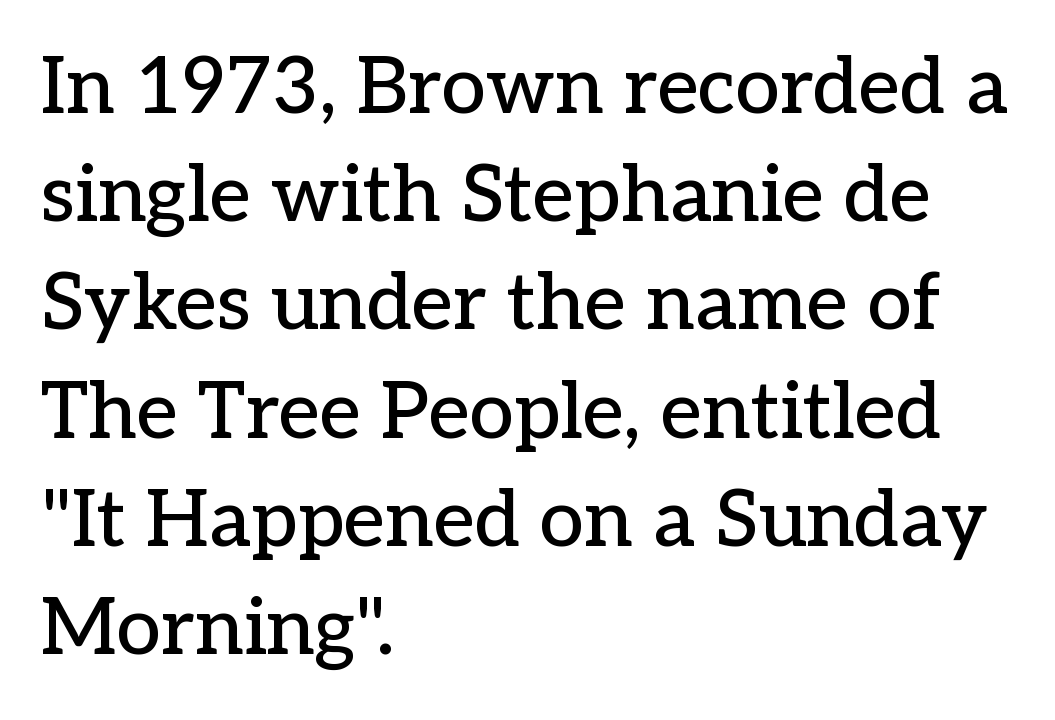
{"serif": "yes", "italic": "no", "width": "normal", "stroke_contrast": "low", "x_height": "medium", "monospaced": "no", "underline": "no", "align": "left", "line_spacing": "normal", "line_spacing_ratio": 1.37, "letter_spacing": "normal", "letter_spacing_em": 0.0, "glyph_px": 79}
